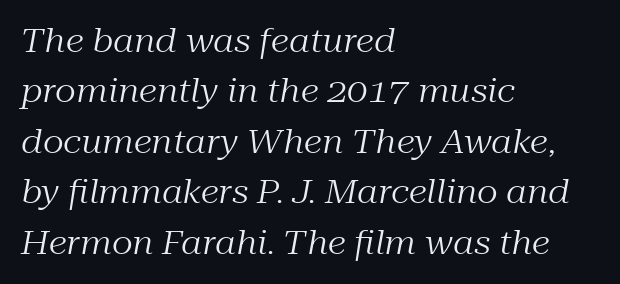
{"serif": "yes", "italic": "yes", "lean": "right", "slant_degrees": 10, "bold": "no", "weight": "regular", "width": "normal", "stroke_contrast": "medium", "x_height": "medium", "monospaced": "no", "underline": "no", "align": "left", "line_spacing": "normal", "line_spacing_ratio": 1.53, "letter_spacing": "normal", "letter_spacing_em": 0.0, "glyph_px": 33}
